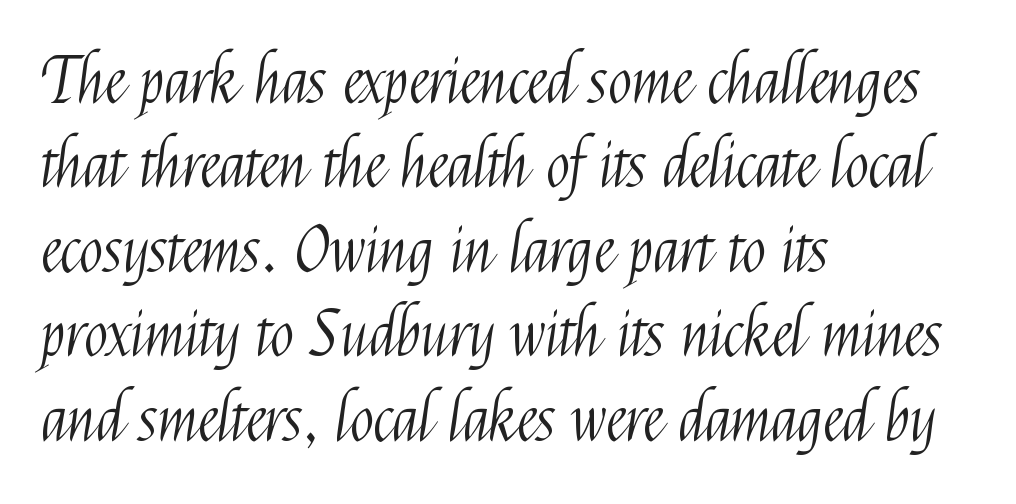
The image shows 63 px light, condensed sans-serif type; set left-aligned, normal line spacing (1.34x), normal letter spacing, not underlined; medium stroke contrast and a medium x-height.
